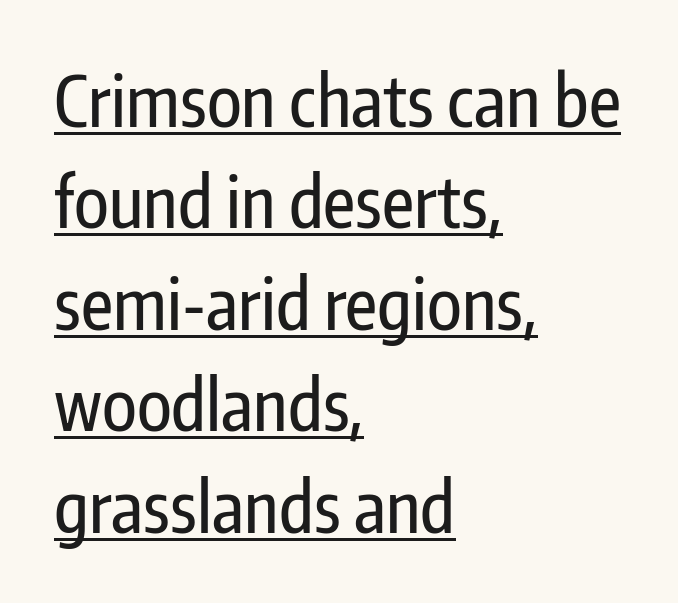
{"serif": "no", "italic": "no", "width": "condensed", "stroke_contrast": "low", "x_height": "medium", "monospaced": "no", "underline": "yes", "align": "left", "line_spacing": "normal", "line_spacing_ratio": 1.45, "letter_spacing": "normal", "letter_spacing_em": 0.0, "glyph_px": 70}
